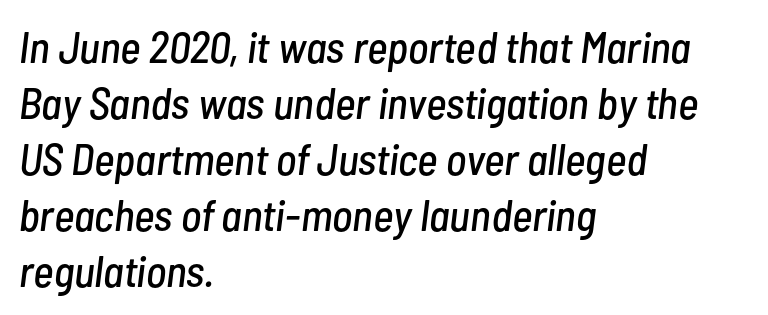
Q: Is the text italic (slanted)? A: Yes, it leans right by about 7 degrees.
Q: Is the text underlined? A: No.
Q: How is the paragraph aligned? A: Left-aligned.
Q: Is the spacing between letters normal or unusually wide? A: Normal.
Q: Is the spacing between lines tight, normal or loose? A: Normal.
Q: Width (condensed, normal, or wide)? A: Condensed.
Q: Stroke contrast? A: Low.
Q: x-height? A: Medium.
Q: Monospaced? A: No.
